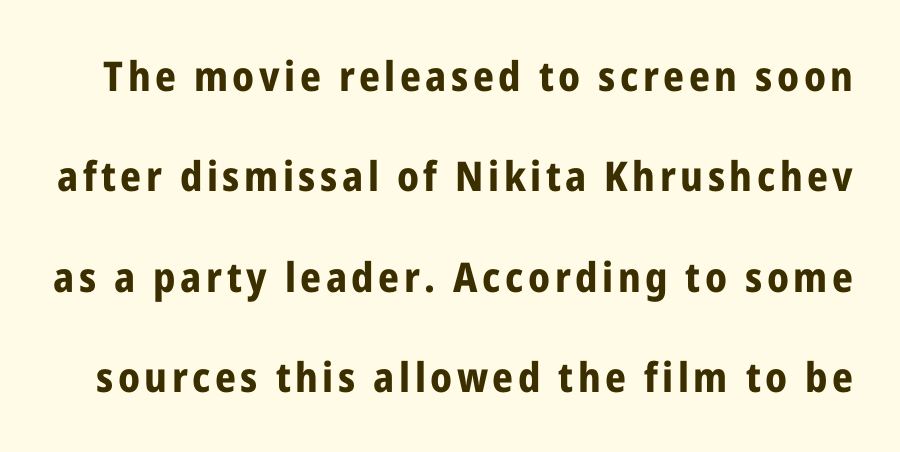
The image shows 41 px bold, condensed sans-serif type, upright; set loose line spacing (2.45x), not underlined; low stroke contrast and a medium x-height.
